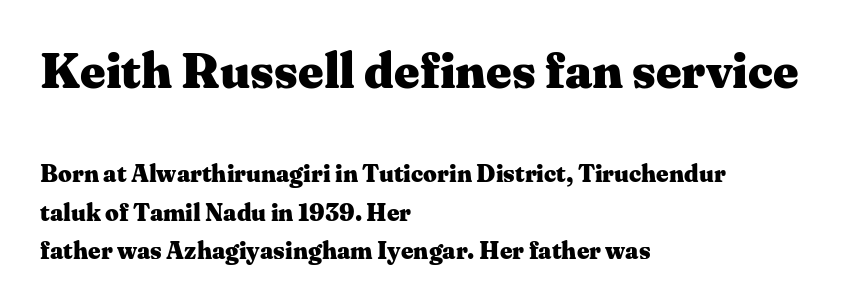
The image shows 49 px heavy, wide serif type, upright; set left-aligned, normal line spacing (1.61x), normal letter spacing, not underlined; the first (top) block is 2.04x larger; medium stroke contrast and a medium x-height.
